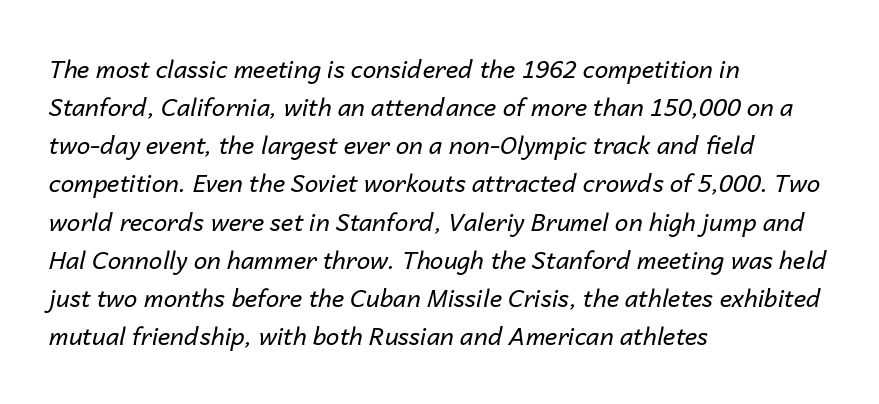
The image shows 24 px text type, italic (leaning right); set left-aligned, normal line spacing (1.59x), normal letter spacing, not underlined.
